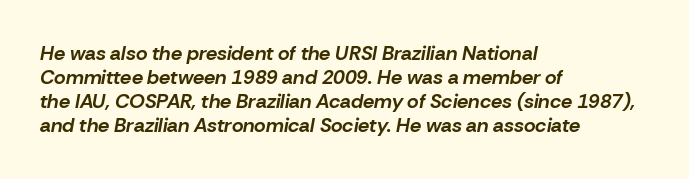
The passage shown leans; its letterforms are oblique. Line beginnings align vertically; line endings do not. The letterforms sit shoulder to shoulder at normal distance. The words here are not underlined. Compared with an ordinary text face, these strokes are far heavier — a full bold.
